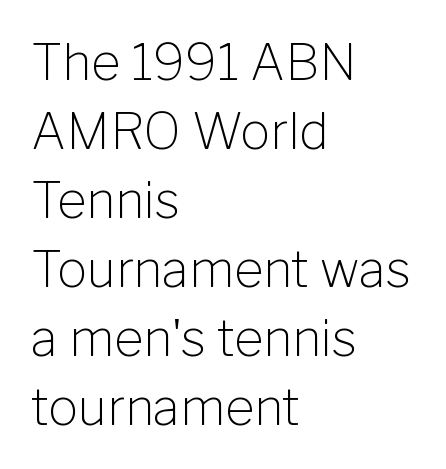
Q: Is the text bold? A: No.
Q: Is the text italic (slanted)? A: No, it is upright.
Q: Is the typeface a serif or a sans-serif typeface? A: Sans-serif.
Q: Is the text underlined? A: No.
Q: How is the paragraph aligned? A: Left-aligned.
Q: Is the spacing between letters normal or unusually wide? A: Normal.
Q: Is the spacing between lines tight, normal or loose? A: Normal.
Q: Width (condensed, normal, or wide)? A: Normal.
Q: Stroke contrast? A: Low.
Q: x-height? A: Medium.
Q: Monospaced? A: No.
